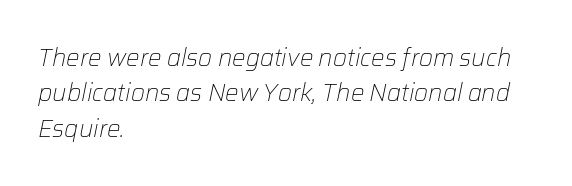
The image shows 24 px text type, italic (leaning right); set left-aligned, normal line spacing (1.47x), normal letter spacing, not underlined.
